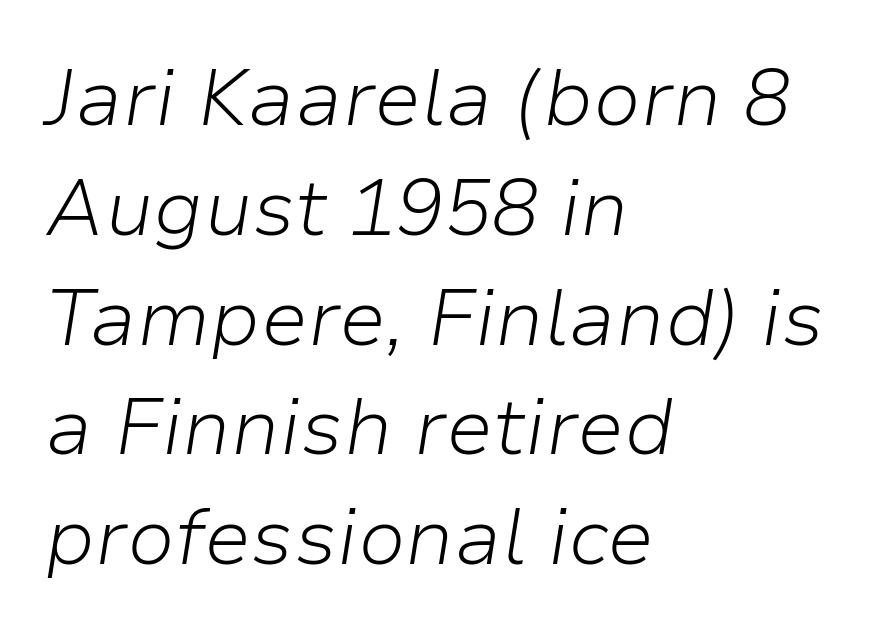
The image shows 79 px light type, italic (leaning right); set left-aligned, normal line spacing (1.39x), normal letter spacing, not underlined; low stroke contrast and a medium x-height.
